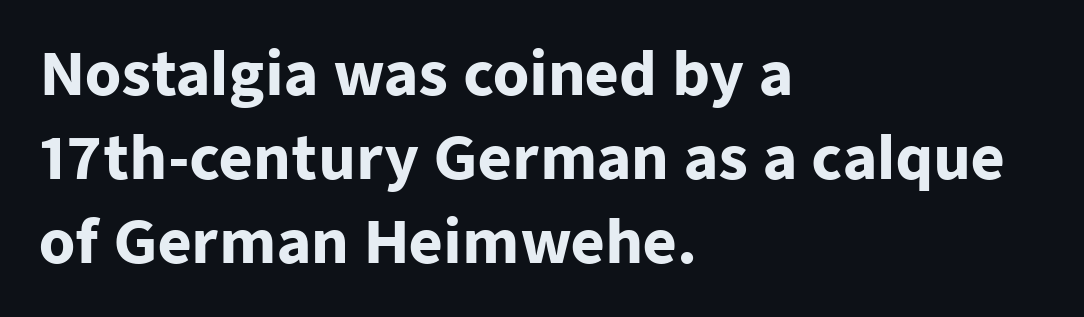
Regarding serifs, this sample does without them. The space between consecutive lines is moderate. A full-strength bold gives these letters their thick strokes. Each line starts at the same left margin while the right side varies. The passage shown is typed in a proportional face where columns would drift.
